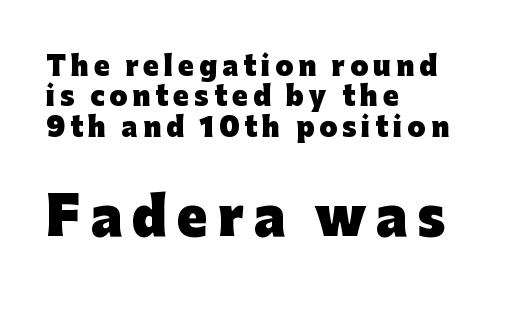
Q: Is the text bold? A: Yes.
Q: Is the text italic (slanted)? A: No, it is upright.
Q: Is the typeface a serif or a sans-serif typeface? A: Sans-serif.
Q: Is the text underlined? A: No.
Q: How is the paragraph aligned? A: Left-aligned.
Q: Which block of text is set in a larger size, the first (top) or the second (bottom)? A: The second (bottom) one.
Q: Width (condensed, normal, or wide)? A: Normal.
Q: Stroke contrast? A: Low.
Q: x-height? A: Medium.
Q: Monospaced? A: No.
